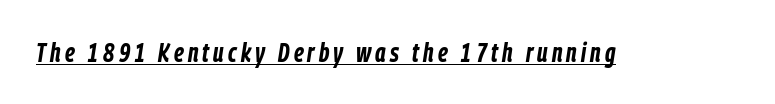
Q: Is the text bold? A: Yes.
Q: Is the text italic (slanted)? A: Yes, it leans right by about 9 degrees.
Q: Is the text underlined? A: Yes.
